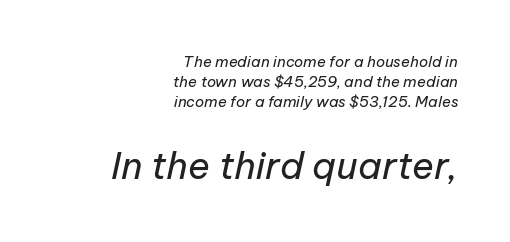
Q: Is the text bold? A: No.
Q: Is the text italic (slanted)? A: Yes, it leans right by about 12 degrees.
Q: Is the text underlined? A: No.
Q: How is the paragraph aligned? A: Right-aligned.
Q: Is the spacing between letters normal or unusually wide? A: Normal.
Q: Is the spacing between lines tight, normal or loose? A: Normal.
Q: Which block of text is set in a larger size, the first (top) or the second (bottom)? A: The second (bottom) one.
Q: Width (condensed, normal, or wide)? A: Normal.
Q: Stroke contrast? A: Low.
Q: x-height? A: Medium.
Q: Monospaced? A: No.
